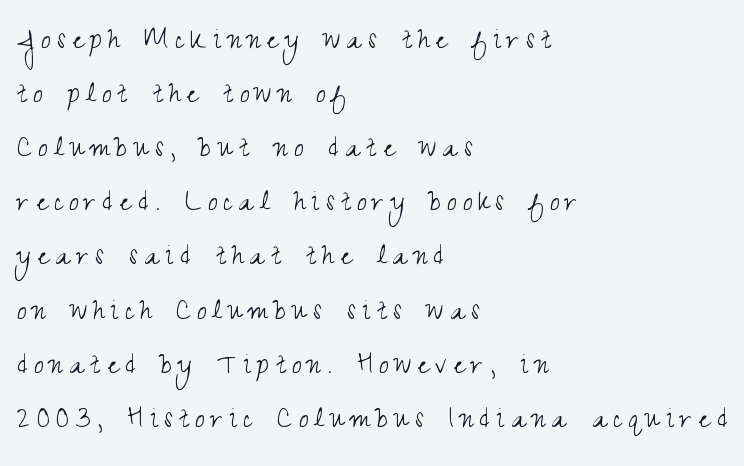
Q: Is the text bold? A: No.
Q: Is the text italic (slanted)? A: No, it is upright.
Q: Is the typeface a serif or a sans-serif typeface? A: Sans-serif.
Q: Is the text underlined? A: No.
Q: How is the paragraph aligned? A: Left-aligned.
Q: Is the spacing between letters normal or unusually wide? A: Unusually wide.
Q: Is the spacing between lines tight, normal or loose? A: Normal.
Q: Width (condensed, normal, or wide)? A: Condensed.
Q: Stroke contrast? A: Medium.
Q: x-height? A: Small.
Q: Monospaced? A: No.
